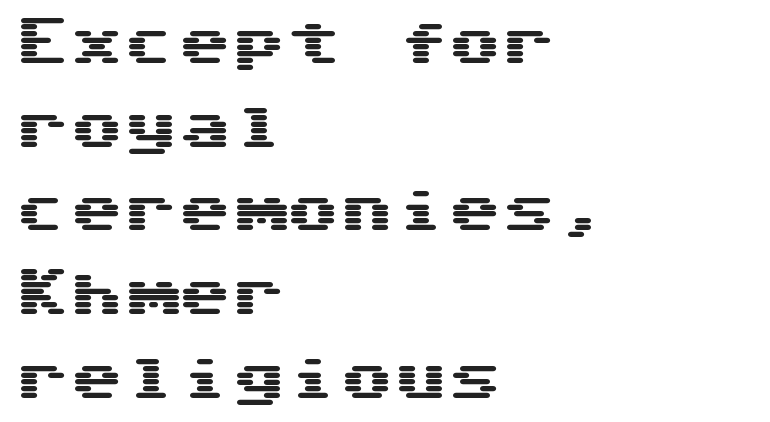
Q: Is the text italic (slanted)? A: No, it is upright.
Q: Is the typeface a serif or a sans-serif typeface? A: Sans-serif.
Q: Is the text underlined? A: No.
Q: How is the paragraph aligned? A: Left-aligned.
Q: Is the spacing between letters normal or unusually wide? A: Normal.
Q: Is the spacing between lines tight, normal or loose? A: Normal.
Q: Width (condensed, normal, or wide)? A: Wide.
Q: Stroke contrast? A: Medium.
Q: x-height? A: Medium.
